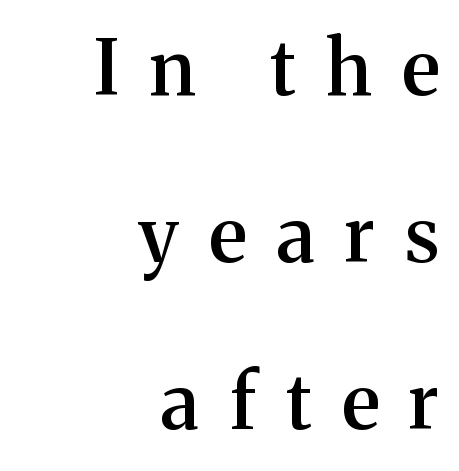
The image shows 76 px semibold serif type, upright; set right-aligned, loose line spacing (2.2x), unusually wide letter spacing (+0.4 em), not underlined; medium stroke contrast and a medium x-height.
